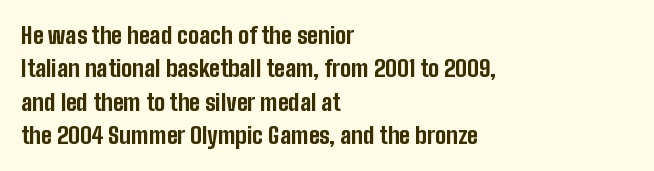
Q: Is the text bold? A: Yes.
Q: Is the text italic (slanted)? A: No, it is upright.
Q: Is the text underlined? A: No.
Q: How is the paragraph aligned? A: Left-aligned.
Q: Is the spacing between letters normal or unusually wide? A: Normal.
Q: Is the spacing between lines tight, normal or loose? A: Normal.
